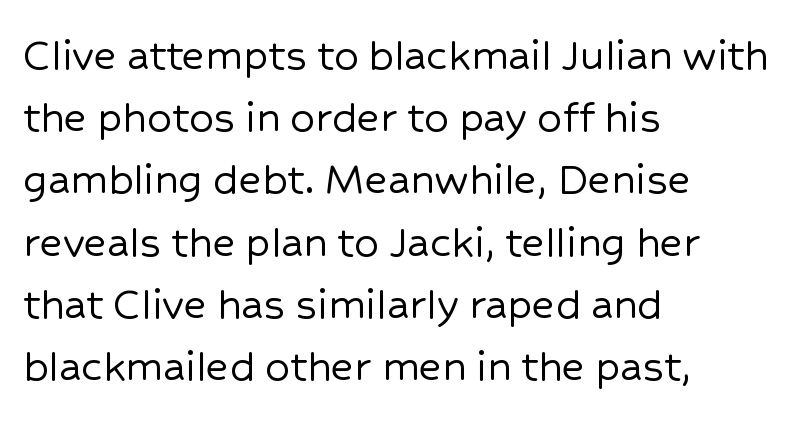
The image shows 49 px sans-serif type, upright; set left-aligned, normal line spacing (1.27x), normal letter spacing, not underlined; low stroke contrast and a medium x-height.
